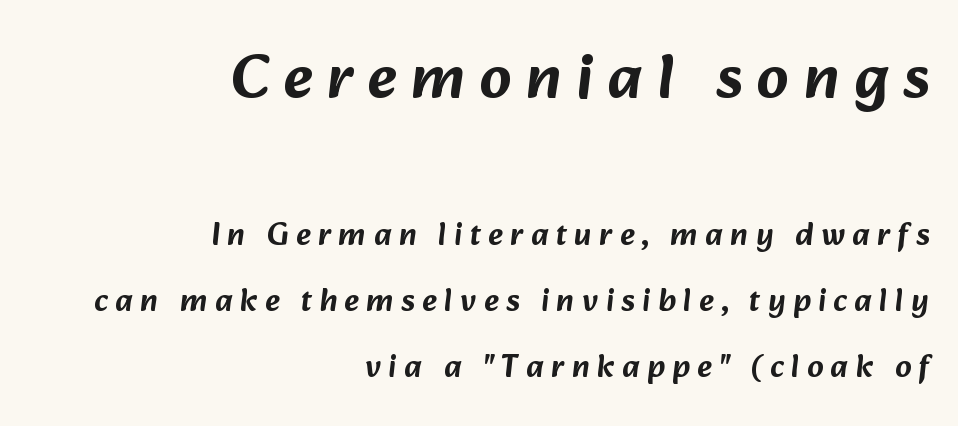
The image shows 63 px sans-serif type; set right-aligned, loose line spacing (2.06x), unusually wide letter spacing (+0.23 em), not underlined; the first (top) block is 1.97x larger; low stroke contrast and a medium x-height.
